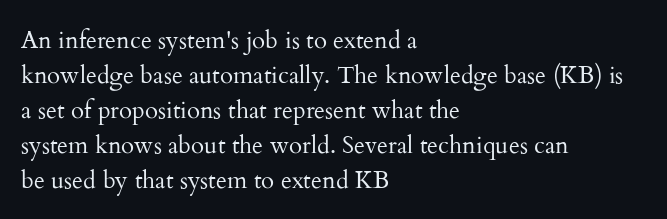
Q: Is the text bold? A: No.
Q: Is the text italic (slanted)? A: No, it is upright.
Q: Is the text underlined? A: No.
Q: How is the paragraph aligned? A: Left-aligned.
Q: Is the spacing between letters normal or unusually wide? A: Normal.
Q: Is the spacing between lines tight, normal or loose? A: Normal.
